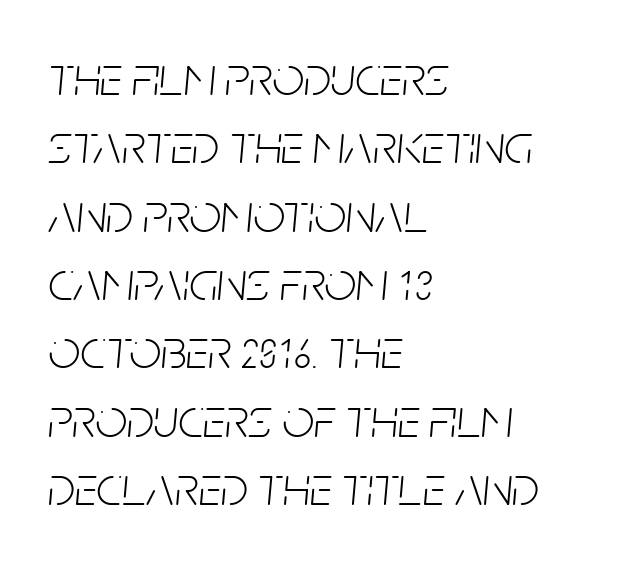
The image shows 56 px light, condensed type, italic (leaning right); set left-aligned, line spacing 1.22x, normal letter spacing, not underlined; low stroke contrast and a large x-height.
